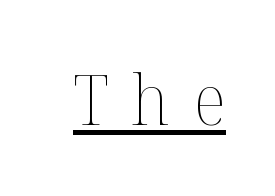
{"italic": "no", "bold": "no", "weight": "thin", "width": "normal", "stroke_contrast": "medium", "x_height": "medium", "monospaced": "no", "underline": "yes", "letter_spacing": "wide", "letter_spacing_em": 0.33, "glyph_px": 70}
